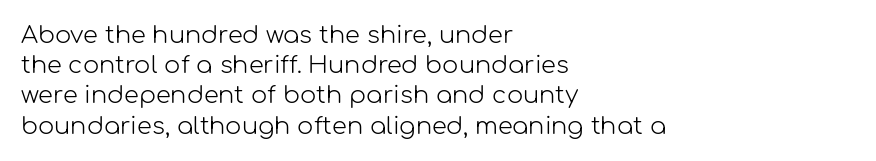
Q: Is the text bold? A: No.
Q: Is the text italic (slanted)? A: No, it is upright.
Q: Is the text underlined? A: No.
Q: How is the paragraph aligned? A: Left-aligned.
Q: Is the spacing between letters normal or unusually wide? A: Normal.
Q: Is the spacing between lines tight, normal or loose? A: Normal.
